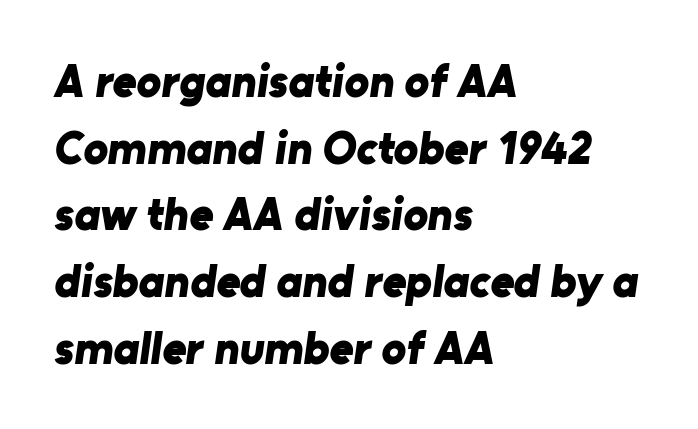
The image shows 46 px bold sans-serif type; set left-aligned, normal line spacing (1.45x), normal letter spacing, not underlined; low stroke contrast and a medium x-height.
